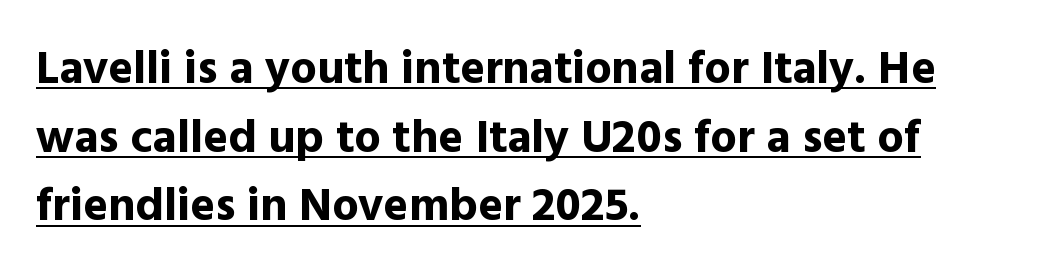
The image shows 47 px bold sans-serif type, upright; set left-aligned, normal line spacing (1.46x), normal letter spacing, underlined; a medium x-height.
